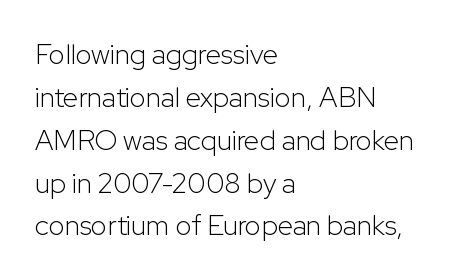
All the whitespace from short lines collects on the right. Here the designer chose a conventional face with non-uniform glyph widths. To sum up the face: it is a sans, with no serifs. The zone under the glyphs is completely vacant.
